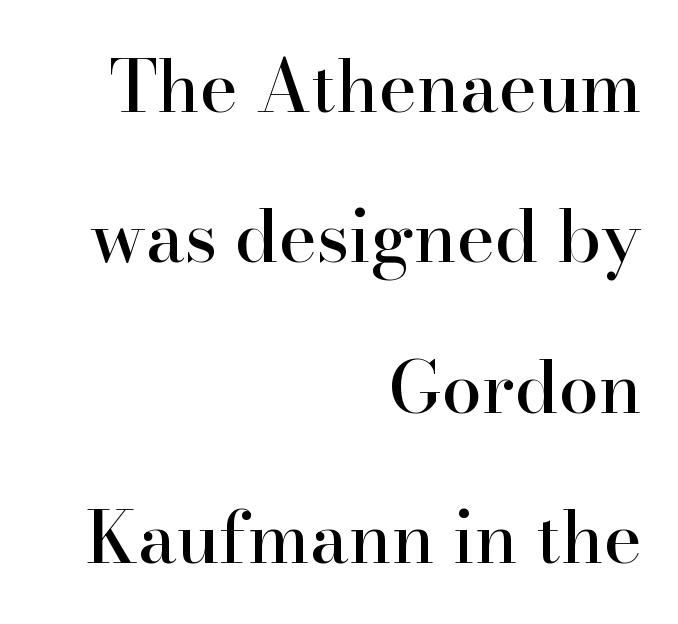
Q: Is the text italic (slanted)? A: No, it is upright.
Q: Is the typeface a serif or a sans-serif typeface? A: Serif.
Q: Is the text underlined? A: No.
Q: How is the paragraph aligned? A: Right-aligned.
Q: Is the spacing between letters normal or unusually wide? A: Normal.
Q: Is the spacing between lines tight, normal or loose? A: Loose.
Q: Width (condensed, normal, or wide)? A: Normal.
Q: Stroke contrast? A: High.
Q: x-height? A: Small.
Q: Monospaced? A: No.
